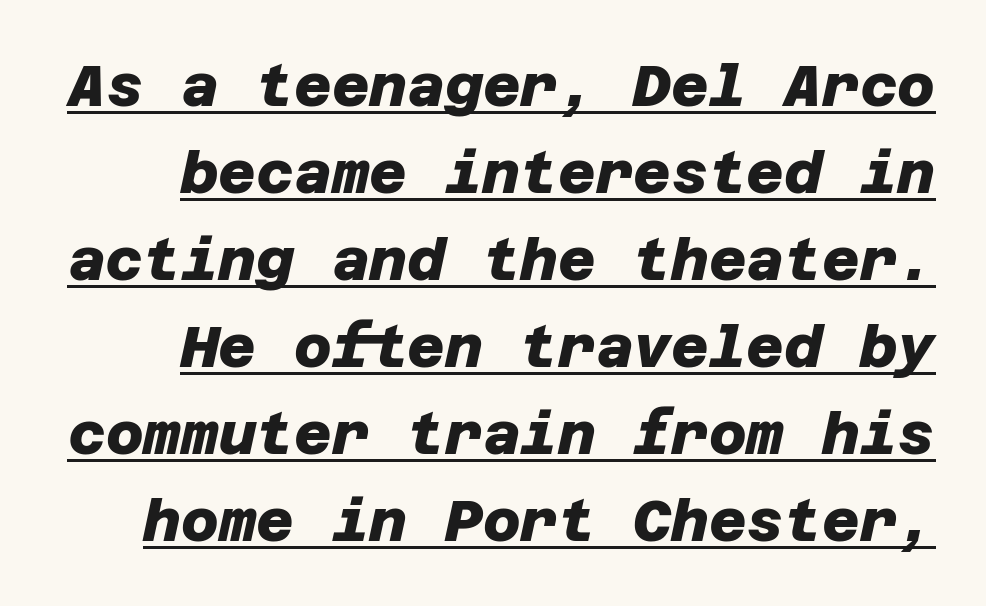
Q: Is the text bold? A: Yes.
Q: Is the typeface a serif or a sans-serif typeface? A: Sans-serif.
Q: Is the text underlined? A: Yes.
Q: Is the spacing between letters normal or unusually wide? A: Normal.
Q: Is the spacing between lines tight, normal or loose? A: Normal.
Q: Width (condensed, normal, or wide)? A: Normal.
Q: Stroke contrast? A: Low.
Q: x-height? A: Large.
